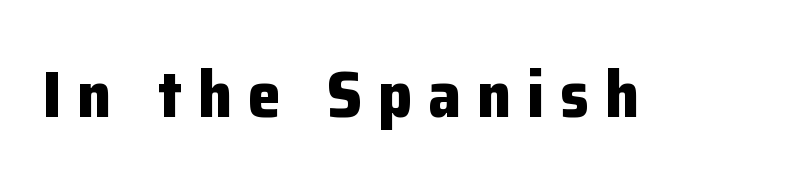
Observe the absence of serifs on each vertical stroke in this sample. Is this a fixed-width face? No — the glyphs have proportional, varying widths. In terms of weight, the rendering is a true, heavy bold. Any mark beneath the type? The region is blank.
